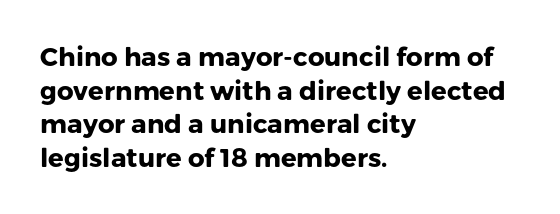
Q: Is the text bold? A: Yes.
Q: Is the text italic (slanted)? A: No, it is upright.
Q: Is the text underlined? A: No.
Q: How is the paragraph aligned? A: Left-aligned.
Q: Is the spacing between letters normal or unusually wide? A: Normal.
Q: Is the spacing between lines tight, normal or loose? A: Normal.
